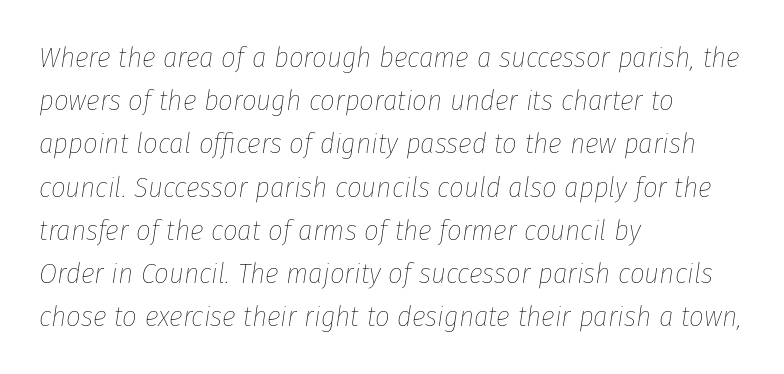
Every character sits at an angle, as italics do. Here the designer chose a conventional face with non-uniform glyph widths. Regarding leading, the lines here are spaced in the standard way. A quiet, ordinary-to-light weight characterises the typeface.
